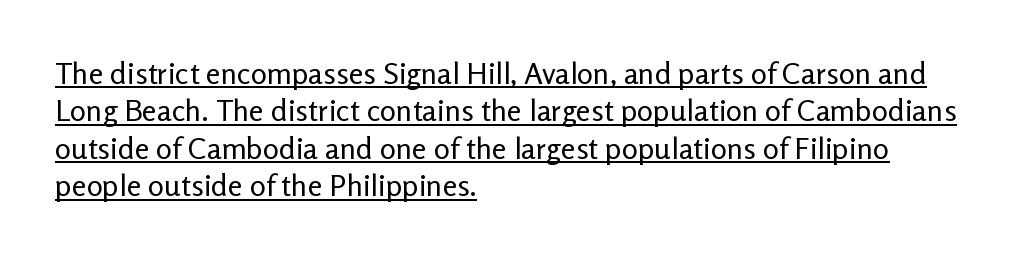
Q: Is the text bold? A: No.
Q: Is the text italic (slanted)? A: No, it is upright.
Q: Is the typeface a serif or a sans-serif typeface? A: Sans-serif.
Q: Is the text underlined? A: Yes.
Q: How is the paragraph aligned? A: Left-aligned.
Q: Is the spacing between letters normal or unusually wide? A: Normal.
Q: Is the spacing between lines tight, normal or loose? A: Normal.
Q: Width (condensed, normal, or wide)? A: Normal.
Q: Stroke contrast? A: Low.
Q: x-height? A: Medium.
Q: Monospaced? A: No.
